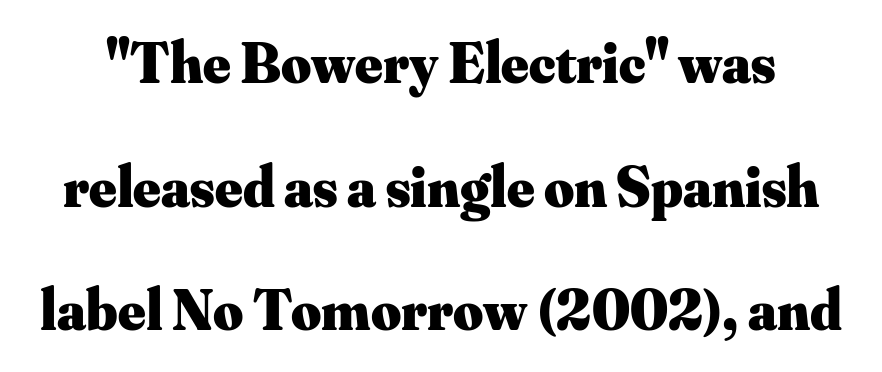
{"serif": "yes", "italic": "no", "bold": "yes", "weight": "heavy", "width": "normal", "stroke_contrast": "medium", "x_height": "small", "monospaced": "no", "underline": "no", "line_spacing": "loose", "line_spacing_ratio": 2.13, "letter_spacing": "normal", "letter_spacing_em": 0.0, "glyph_px": 58}
